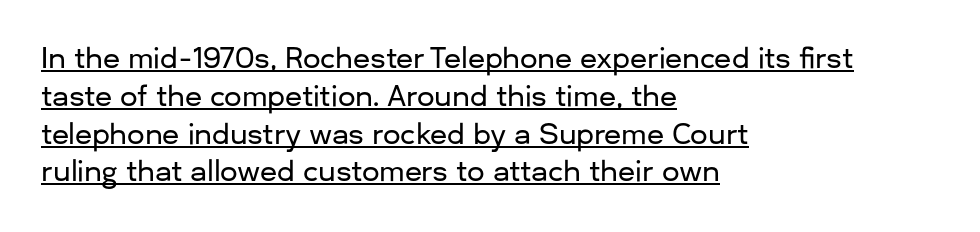
The image shows 28 px sans-serif type, upright; set left-aligned, normal line spacing (1.35x), normal letter spacing, underlined; low stroke contrast and a medium x-height.
